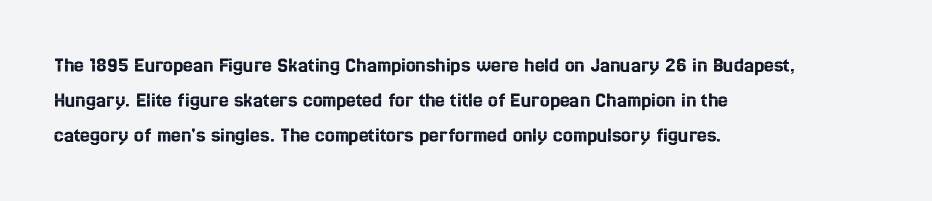
{"italic": "no", "underline": "no", "align": "left", "line_spacing": "normal", "line_spacing_ratio": 1.58, "letter_spacing": "normal", "letter_spacing_em": 0.0, "glyph_px": 22}
